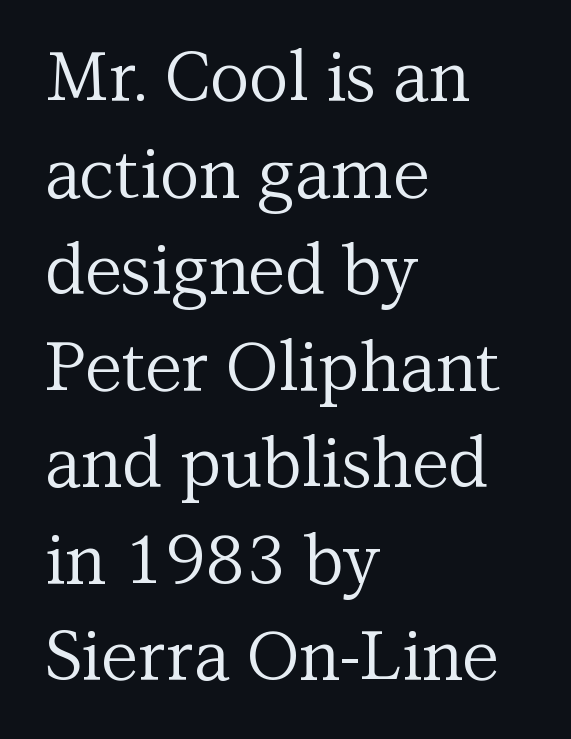
The image shows 68 px regular-weight serif type, upright; set left-aligned, normal line spacing (1.42x), normal letter spacing, not underlined; medium stroke contrast and a medium x-height.
